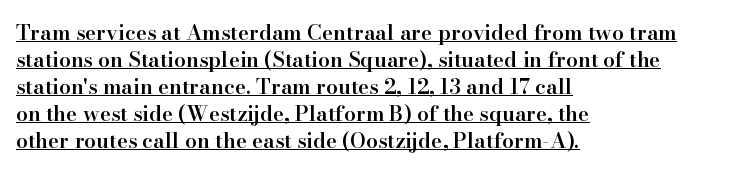
These lines were composed using upright roman letters. The glyphs have the mass of a demibold cut, below bold. Notice how the passage keeps a crisp vertical edge on the left only. Students, observe: this is what conventionally led text looks like. This rendering leaves character spacing at its baseline value.
